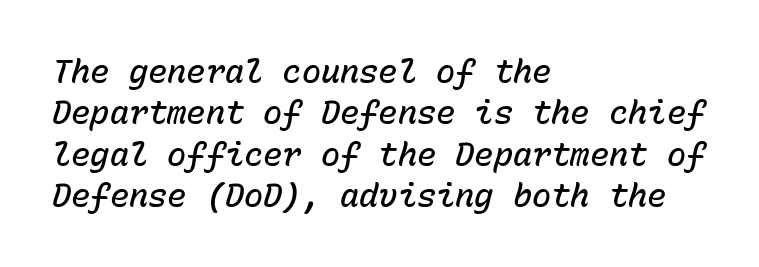
The image shows 32 px semibold type, italic (leaning right), monospaced; set left-aligned, normal line spacing (1.29x), normal letter spacing, not underlined; low stroke contrast and a medium x-height.
